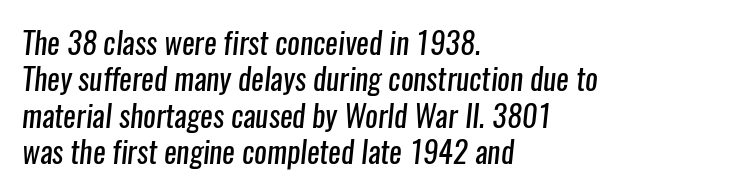
The image shows 30 px regular-weight, condensed sans-serif type; set left-aligned, line spacing 1.21x, normal letter spacing, not underlined; low stroke contrast and a medium x-height.
